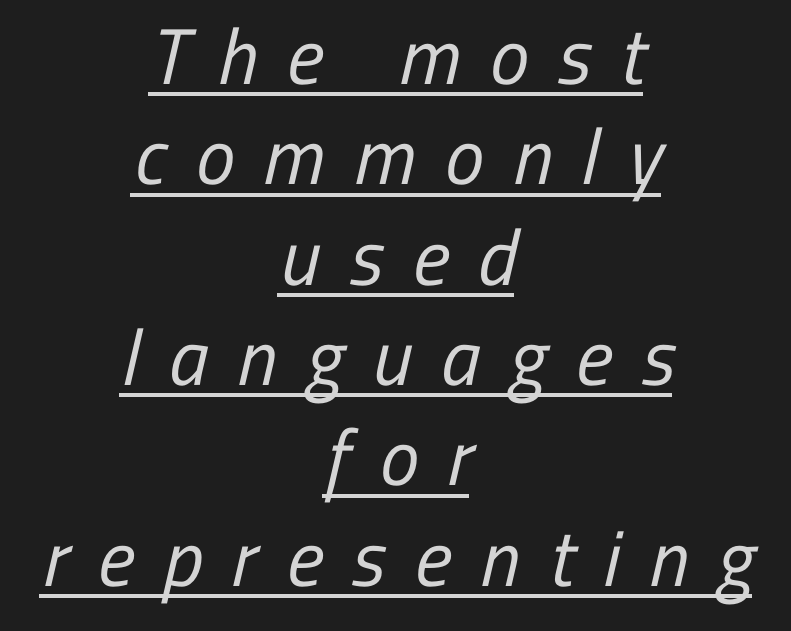
{"serif": "no", "bold": "no", "weight": "regular", "width": "condensed", "stroke_contrast": "low", "x_height": "medium", "monospaced": "no", "underline": "yes", "align": "center", "line_spacing": "normal", "line_spacing_ratio": 1.27, "letter_spacing": "wide", "letter_spacing_em": 0.37, "glyph_px": 79}
